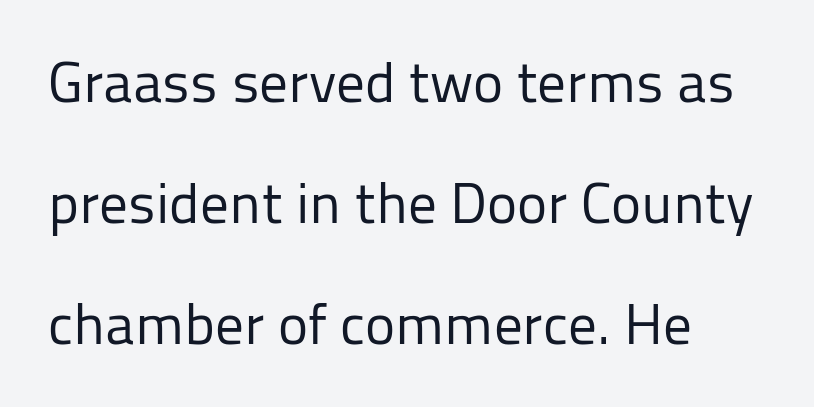
Q: Is the text bold? A: No.
Q: Is the text italic (slanted)? A: No, it is upright.
Q: Is the typeface a serif or a sans-serif typeface? A: Sans-serif.
Q: Is the text underlined? A: No.
Q: How is the paragraph aligned? A: Left-aligned.
Q: Is the spacing between letters normal or unusually wide? A: Normal.
Q: Is the spacing between lines tight, normal or loose? A: Loose.
Q: Width (condensed, normal, or wide)? A: Normal.
Q: Stroke contrast? A: Low.
Q: x-height? A: Medium.
Q: Monospaced? A: No.
